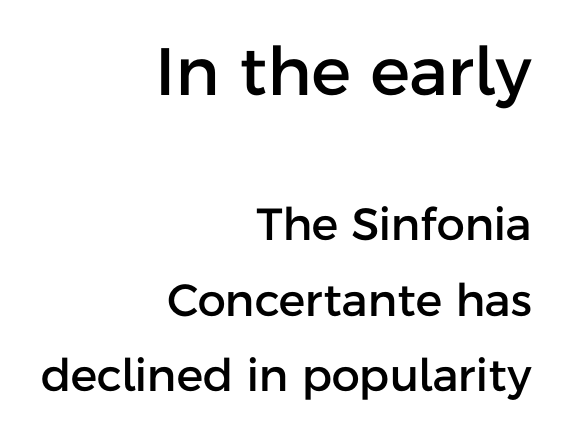
Do the letters lean? They stand straight. Unlike a traditional serif, this face leaves its strokes unadorned. The rendering anchors every line to the right-hand side. These lines are rendered in a variable-pitch font. You get the large type first, then a drop to smaller type.
